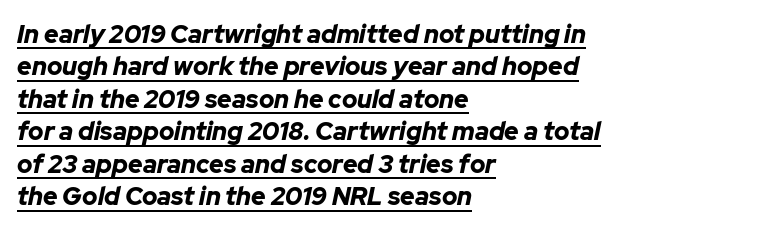
The image shows 25 px bold type, italic (leaning right); set left-aligned, normal line spacing (1.3x), normal letter spacing, underlined.
